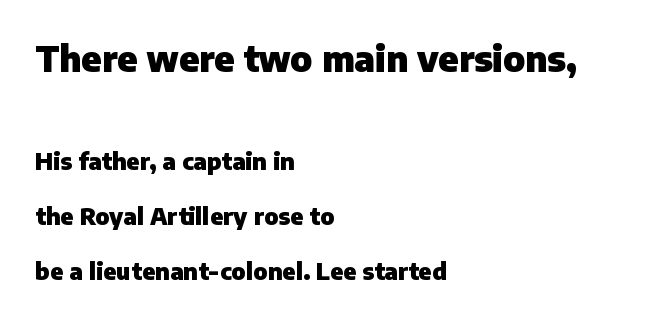
{"serif": "no", "italic": "no", "bold": "yes", "weight": "heavy", "width": "normal", "stroke_contrast": "low", "x_height": "medium", "monospaced": "no", "underline": "no", "align": "left", "line_spacing": "loose", "line_spacing_ratio": 2.38, "letter_spacing": "normal", "letter_spacing_em": 0.0, "larger_block": "first", "size_ratio": 1.52, "glyph_px": 35}
